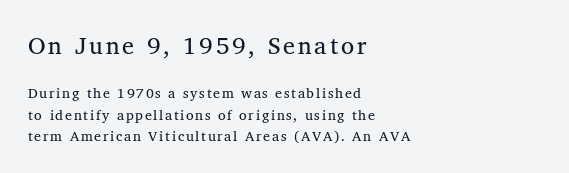
The axis of the letterforms is exactly vertical. Caption: face not bold, strokes unweighted. Bare-footed words on every line. Horizontally, the lines are justified to the leading edge only. The block sitting higher on the canvas is the one with enlarged characters.
